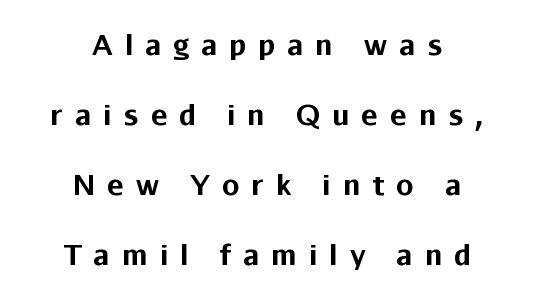
{"serif": "no", "italic": "no", "bold": "yes", "weight": "bold", "width": "normal", "stroke_contrast": "low", "x_height": "medium", "monospaced": "no", "underline": "no", "align": "center", "line_spacing": "loose", "line_spacing_ratio": 2.5, "letter_spacing": "wide", "letter_spacing_em": 0.43, "glyph_px": 28}
